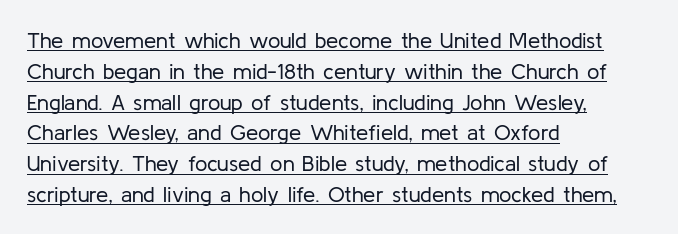
Q: Is the text bold? A: No.
Q: Is the text italic (slanted)? A: No, it is upright.
Q: Is the text underlined? A: Yes.
Q: How is the paragraph aligned? A: Left-aligned.
Q: Is the spacing between letters normal or unusually wide? A: Normal.
Q: Is the spacing between lines tight, normal or loose? A: Normal.
